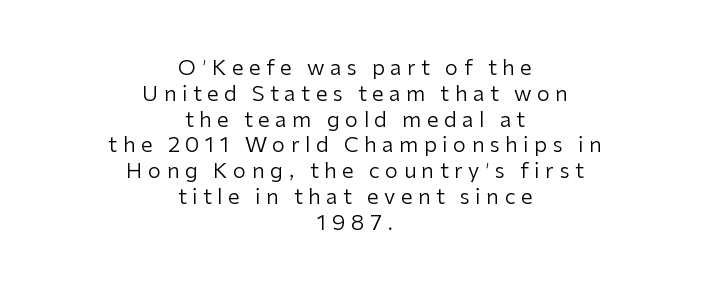
The image shows 21 px text type, upright; set centered, line spacing 1.23x, unusually wide letter spacing (+0.26 em), not underlined.
